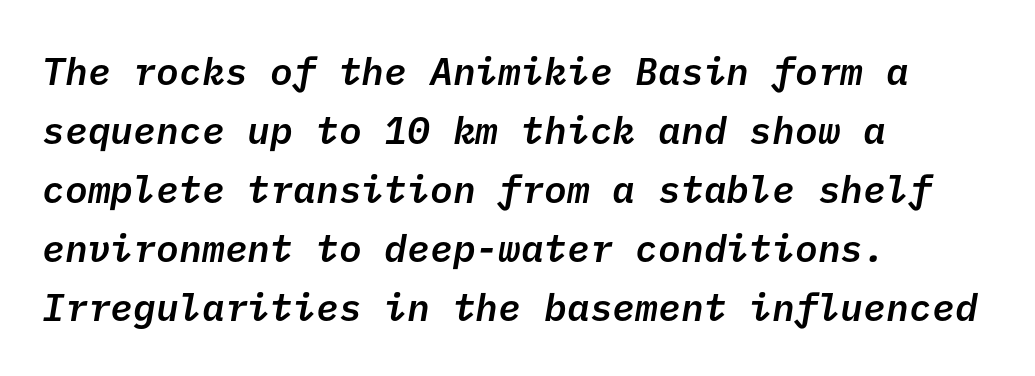
Leftover space on each line is placed entirely after the last word. Compared with typical body copy, the letter spacing here is the same. On the weight axis this lands at semibold, roughly 600. The string is rendered with underlining switched off.
